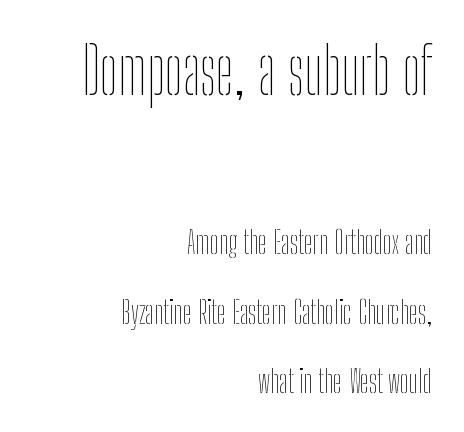
Here the designer chose a conventional face with non-uniform glyph widths. These lines are set flush right with a ragged left edge. This sample uses plain, unmodified letter spacing. Of the two passages, the one on top uses the larger point size.
